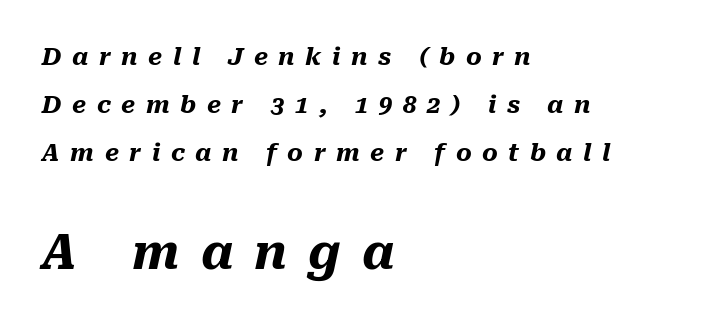
{"italic": "yes", "lean": "right", "slant_degrees": 10, "bold": "yes", "weight": "heavy", "width": "normal", "stroke_contrast": "medium", "x_height": "medium", "monospaced": "no", "underline": "no", "align": "left", "line_spacing": "loose", "line_spacing_ratio": 2.0, "letter_spacing": "wide", "letter_spacing_em": 0.44, "larger_block": "second", "size_ratio": 2.0, "glyph_px": 48}
